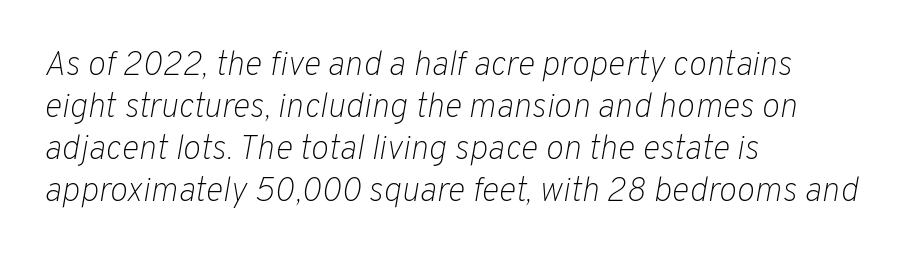
{"italic": "yes", "lean": "right", "slant_degrees": 10, "bold": "no", "weight": "light", "width": "normal", "stroke_contrast": "low", "x_height": "medium", "monospaced": "no", "underline": "no", "align": "left", "line_spacing_ratio": 1.24, "letter_spacing": "normal", "letter_spacing_em": 0.0, "glyph_px": 34}
